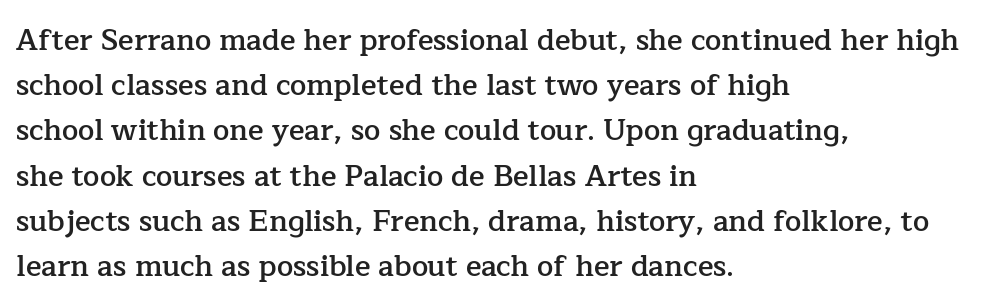
The image shows 29 px semibold serif type, upright; set left-aligned, normal line spacing (1.56x), normal letter spacing, not underlined; low stroke contrast and a medium x-height.
